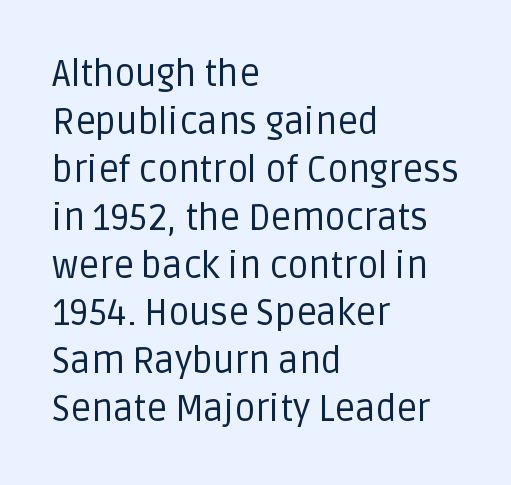
{"serif": "no", "italic": "no", "bold": "no", "weight": "regular", "width": "normal", "stroke_contrast": "low", "x_height": "large", "monospaced": "no", "underline": "no", "align": "left", "line_spacing": "normal", "line_spacing_ratio": 1.33, "letter_spacing": "normal", "letter_spacing_em": 0.0, "glyph_px": 36}
